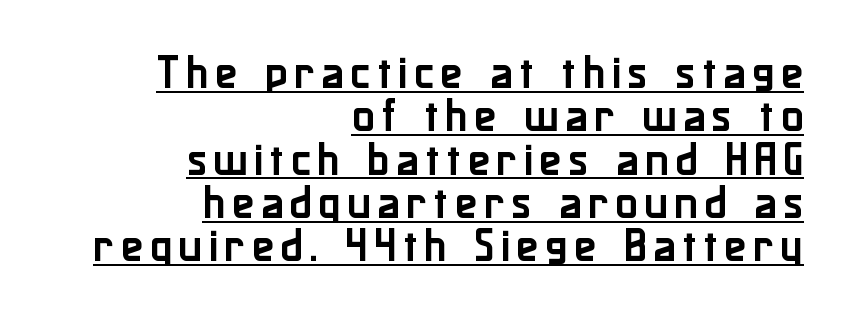
Q: Is the text italic (slanted)? A: No, it is upright.
Q: Is the typeface a serif or a sans-serif typeface? A: Sans-serif.
Q: Is the text underlined? A: Yes.
Q: How is the paragraph aligned? A: Right-aligned.
Q: Width (condensed, normal, or wide)? A: Normal.
Q: Stroke contrast? A: Low.
Q: x-height? A: Medium.
Q: Monospaced? A: No.
